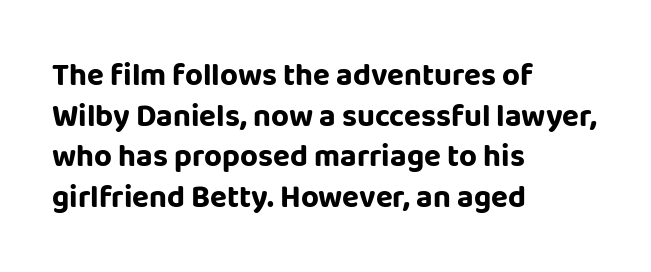
The image shows 31 px bold sans-serif type, upright; set left-aligned, normal line spacing (1.31x), normal letter spacing, not underlined; low stroke contrast and a large x-height.
